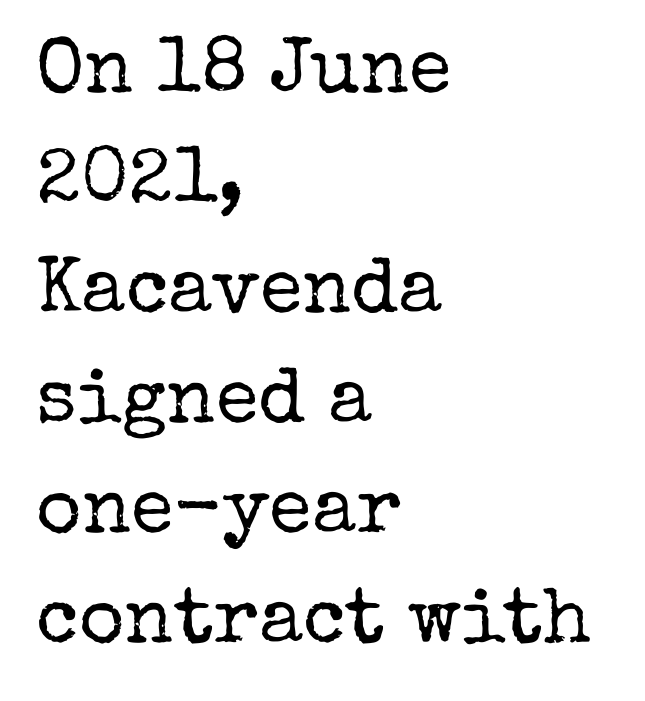
The image shows 78 px regular-weight serif type, upright; set left-aligned, normal line spacing (1.41x), normal letter spacing, not underlined; low stroke contrast and a medium x-height.
